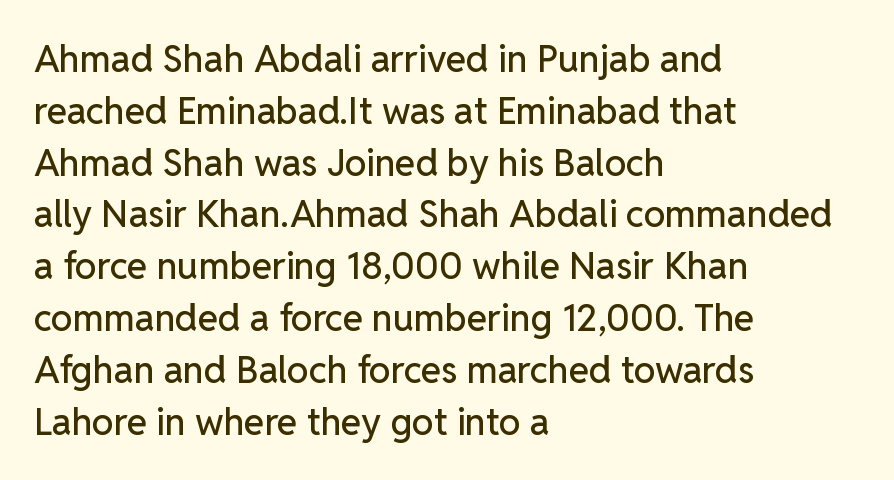
The image shows 37 px sans-serif type, upright; set left-aligned, normal line spacing (1.4x), normal letter spacing, not underlined; low stroke contrast and a medium x-height.
